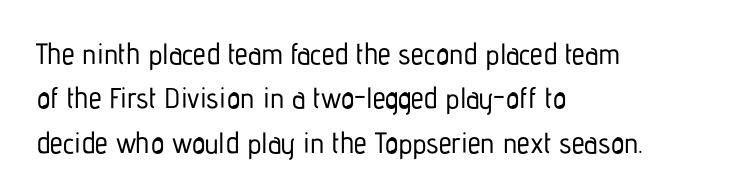
{"serif": "no", "italic": "no", "width": "condensed", "stroke_contrast": "low", "x_height": "medium", "monospaced": "no", "underline": "no", "align": "left", "line_spacing": "normal", "line_spacing_ratio": 1.53, "letter_spacing": "normal", "letter_spacing_em": 0.0, "glyph_px": 29}
